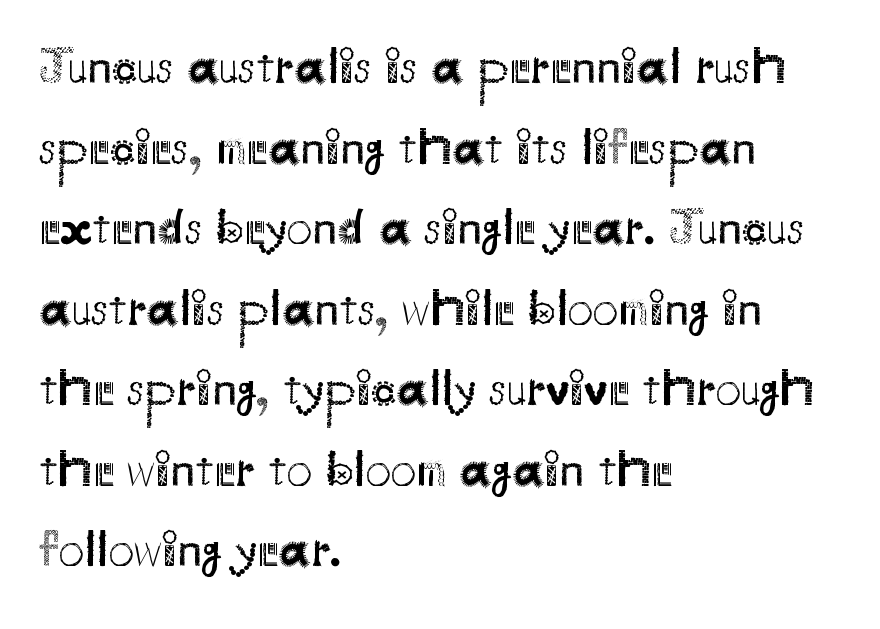
Underlining? Definitely not there. Notice how descenders clear the ascenders below comfortably — that's standard leading. Heaviness? Minimal to ordinary, like unemphasized prose. Every row of glyphs begins at an identical x-position on the left. Each letter's strokes conclude bluntly, with no projecting serifs.
